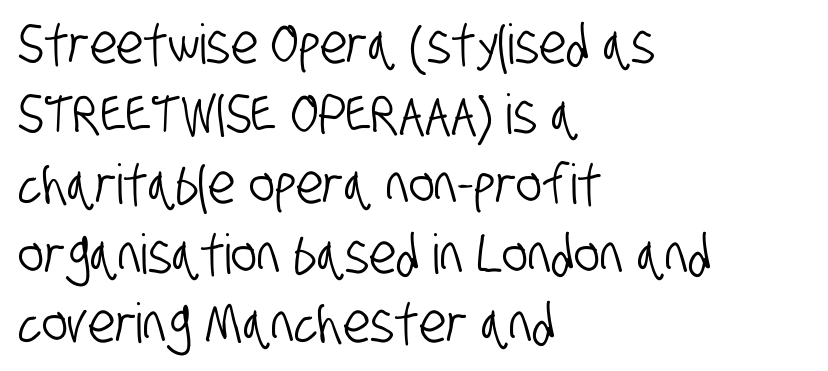
Q: Is the typeface a serif or a sans-serif typeface? A: Sans-serif.
Q: Is the text underlined? A: No.
Q: How is the paragraph aligned? A: Left-aligned.
Q: Is the spacing between letters normal or unusually wide? A: Normal.
Q: Is the spacing between lines tight, normal or loose? A: Normal.
Q: Width (condensed, normal, or wide)? A: Condensed.
Q: Stroke contrast? A: Low.
Q: x-height? A: Large.
Q: Monospaced? A: No.
